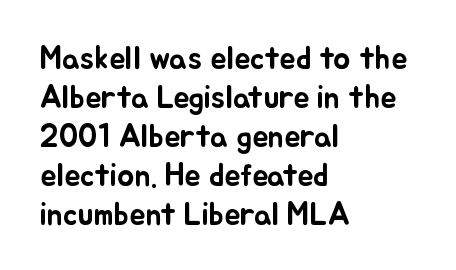
{"italic": "no", "width": "normal", "stroke_contrast": "low", "x_height": "small", "monospaced": "no", "underline": "no", "align": "left", "line_spacing_ratio": 1.22, "letter_spacing": "normal", "letter_spacing_em": 0.0, "glyph_px": 32}
